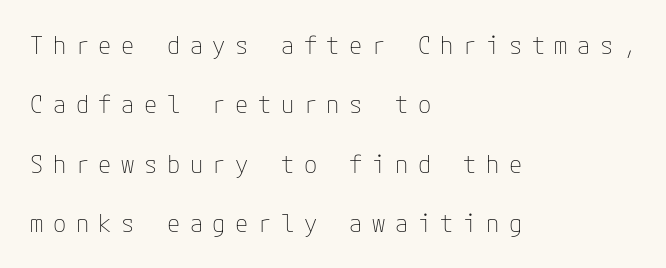
The compositor pushed each line to the left boundary. Nope, not italic — everything's standing straight. The foot of each line stays bare and open. Is there much room between lines? Yes — plenty of vertical air separates them. Caption: expanded tracking, letters set apart.
